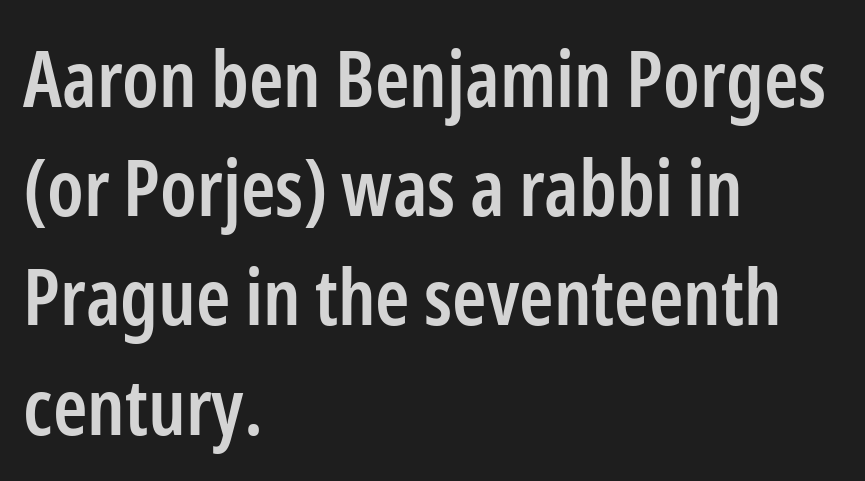
These lines are rendered in a variable-pitch font. Is the block centered? No — it sits flush against the left margin. Words appear dense and cohesive because spacing is normal. Summary of vertical rhythm: regular, with standard interline spacing. Emphasis by weight is partial: semibold. A roman cut, with each character standing at attention.
